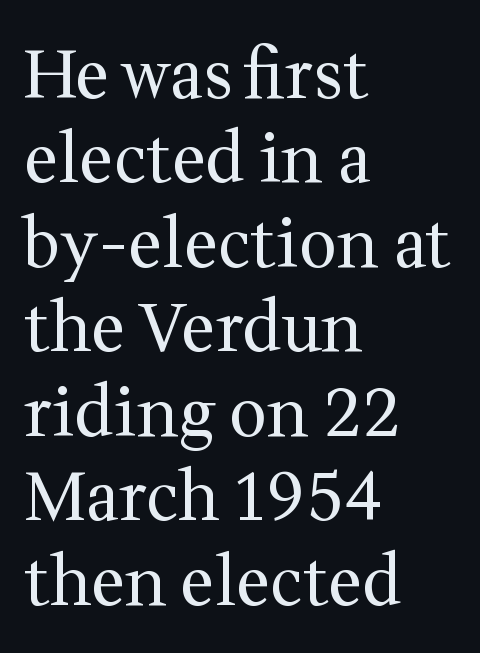
The image shows 67 px regular-weight serif type, upright; set left-aligned, normal line spacing (1.26x), normal letter spacing, not underlined; medium stroke contrast and a medium x-height.
